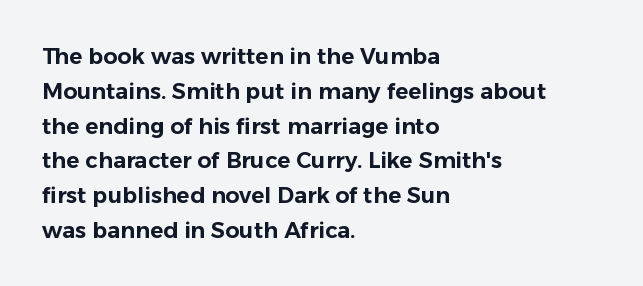
The letters stand straight up with perfectly vertical stems. The strip under each line holds only bare page. Each new line begins a customary step beneath the previous one. Inter-character spacing is left at the font's built-in metrics. The paragraph shown leans on its left margin.
